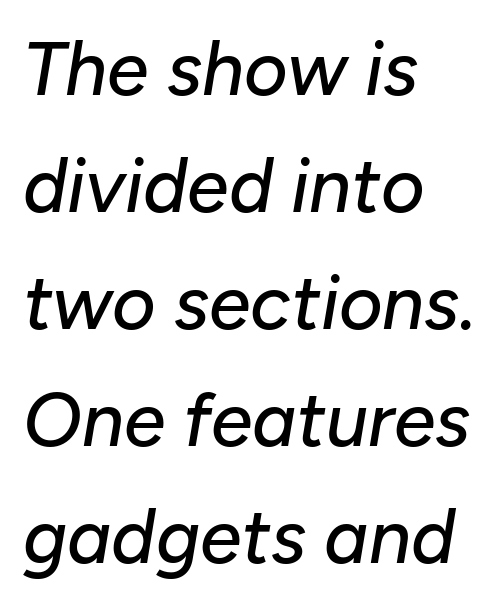
The image shows 75 px text type, italic (leaning right); set left-aligned, normal line spacing (1.56x), normal letter spacing, not underlined; low stroke contrast and a medium x-height.
